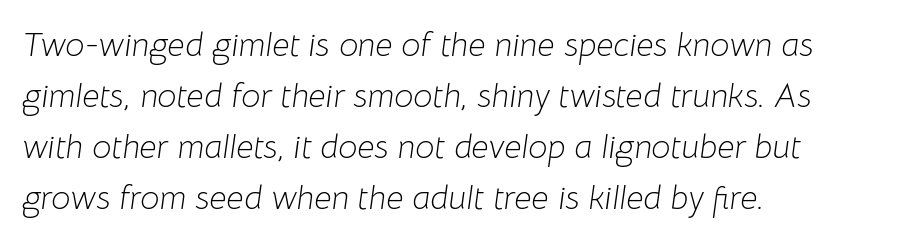
{"italic": "yes", "lean": "right", "slant_degrees": 8, "bold": "no", "weight": "light", "width": "normal", "stroke_contrast": "low", "x_height": "medium", "monospaced": "no", "underline": "no", "align": "left", "line_spacing": "normal", "line_spacing_ratio": 1.5, "letter_spacing": "normal", "letter_spacing_em": 0.0, "glyph_px": 34}
